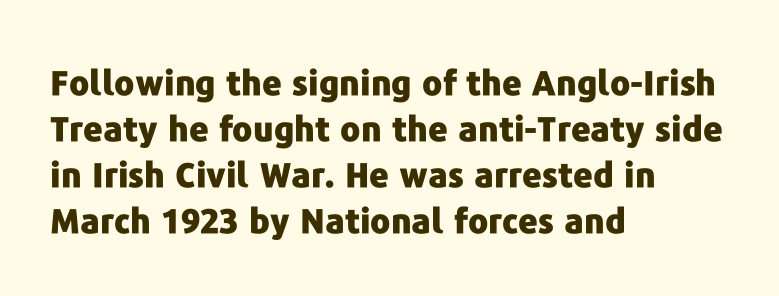
The image shows 34 px heavy sans-serif type, upright; set left-aligned, normal line spacing (1.35x), normal letter spacing, not underlined; low stroke contrast and a medium x-height.
